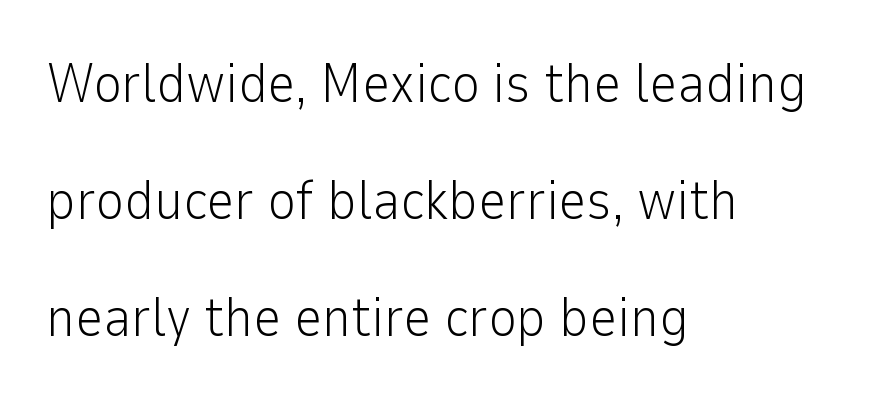
Q: Is the text bold? A: No.
Q: Is the text italic (slanted)? A: No, it is upright.
Q: Is the typeface a serif or a sans-serif typeface? A: Sans-serif.
Q: Is the text underlined? A: No.
Q: How is the paragraph aligned? A: Left-aligned.
Q: Is the spacing between letters normal or unusually wide? A: Normal.
Q: Is the spacing between lines tight, normal or loose? A: Loose.
Q: Width (condensed, normal, or wide)? A: Normal.
Q: Stroke contrast? A: Low.
Q: x-height? A: Medium.
Q: Monospaced? A: No.
